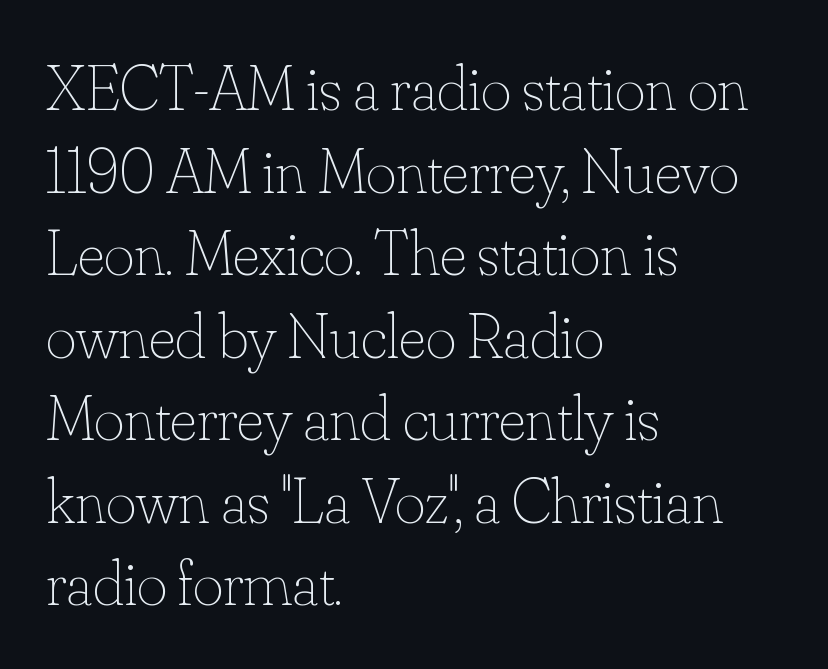
Q: Is the text bold? A: No.
Q: Is the text italic (slanted)? A: No, it is upright.
Q: Is the text underlined? A: No.
Q: How is the paragraph aligned? A: Left-aligned.
Q: Is the spacing between letters normal or unusually wide? A: Normal.
Q: Is the spacing between lines tight, normal or loose? A: Normal.
Q: Width (condensed, normal, or wide)? A: Normal.
Q: Stroke contrast? A: Low.
Q: x-height? A: Small.
Q: Monospaced? A: No.
